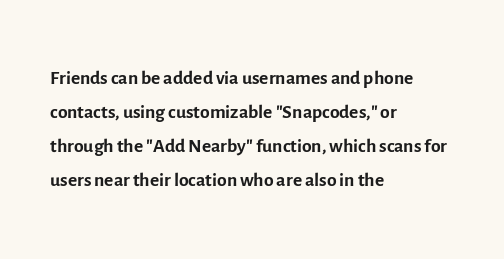
Q: Is the text bold? A: No.
Q: Is the text italic (slanted)? A: No, it is upright.
Q: Is the typeface a serif or a sans-serif typeface? A: Sans-serif.
Q: Is the text underlined? A: No.
Q: How is the paragraph aligned? A: Left-aligned.
Q: Is the spacing between letters normal or unusually wide? A: Normal.
Q: Width (condensed, normal, or wide)? A: Normal.
Q: x-height? A: Medium.
Q: Monospaced? A: No.
